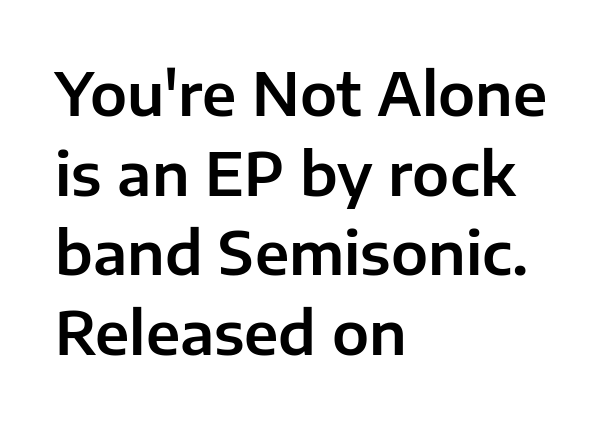
Q: Is the text italic (slanted)? A: No, it is upright.
Q: Is the typeface a serif or a sans-serif typeface? A: Sans-serif.
Q: Is the text underlined? A: No.
Q: How is the paragraph aligned? A: Left-aligned.
Q: Is the spacing between letters normal or unusually wide? A: Normal.
Q: Is the spacing between lines tight, normal or loose? A: Normal.
Q: Width (condensed, normal, or wide)? A: Normal.
Q: Stroke contrast? A: Low.
Q: x-height? A: Medium.
Q: Monospaced? A: No.
